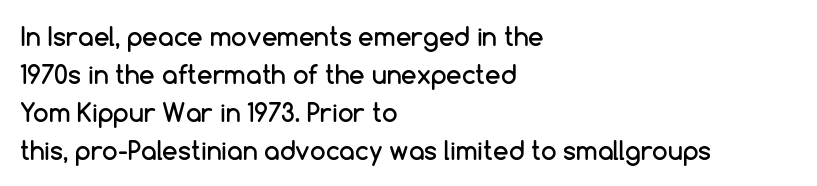
Plain, unruled lines of type. Each word holds together tightly as a unit, with standard inter-letter gaps. Every row of glyphs begins at an identical x-position on the left. Leading matches the norm, producing a regular column.
